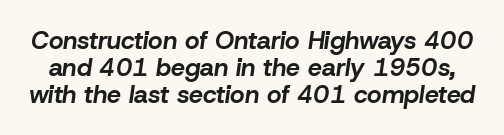
Q: Is the text bold? A: Yes.
Q: Is the text italic (slanted)? A: Yes, it leans right by about 8 degrees.
Q: Is the text underlined? A: No.
Q: Is the spacing between letters normal or unusually wide? A: Normal.
Q: Is the spacing between lines tight, normal or loose? A: Tight.
